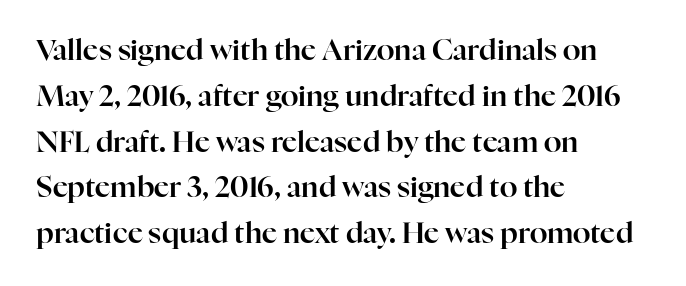
These lines are composed in type with serifs. One-word summary of the alignment: left. Check under the words: just untouched page. No italicization has been applied; the sample stays upright. The leading is moderate, giving the passage an even texture.
